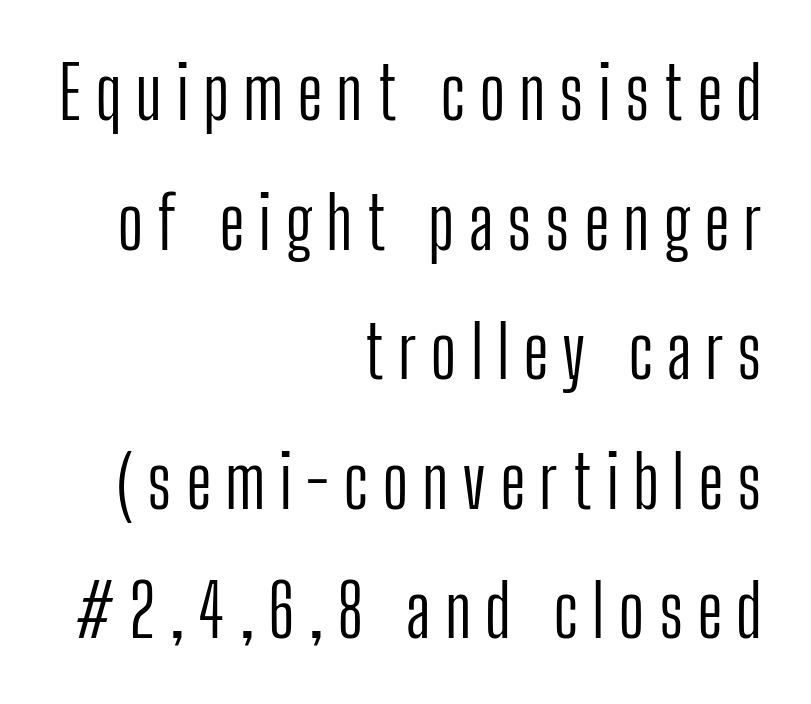
Only glyphs here, with clear space below each row. These lines are rendered in a variable-pitch font. Short and long lines alike share a common ending point at right. The letterforms sit at book weight or below.
